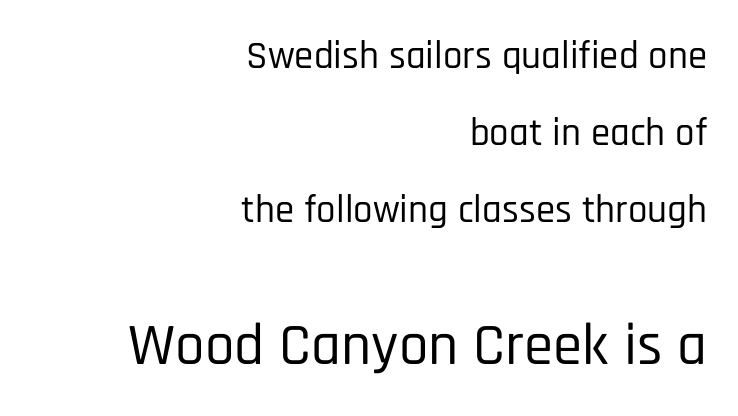
Q: Is the text italic (slanted)? A: No, it is upright.
Q: Is the typeface a serif or a sans-serif typeface? A: Sans-serif.
Q: Is the text underlined? A: No.
Q: How is the paragraph aligned? A: Right-aligned.
Q: Is the spacing between letters normal or unusually wide? A: Normal.
Q: Is the spacing between lines tight, normal or loose? A: Loose.
Q: Which block of text is set in a larger size, the first (top) or the second (bottom)? A: The second (bottom) one.
Q: Width (condensed, normal, or wide)? A: Condensed.
Q: Stroke contrast? A: Low.
Q: x-height? A: Large.
Q: Monospaced? A: No.
